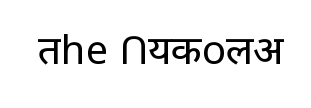
Q: Is the text bold? A: No.
Q: Is the text italic (slanted)? A: No, it is upright.
Q: Is the typeface a serif or a sans-serif typeface? A: Sans-serif.
Q: Is the text underlined? A: No.
Q: Is the spacing between letters normal or unusually wide? A: Normal.
Q: Width (condensed, normal, or wide)? A: Normal.
Q: Stroke contrast? A: Low.
Q: x-height? A: Large.
Q: Monospaced? A: No.
